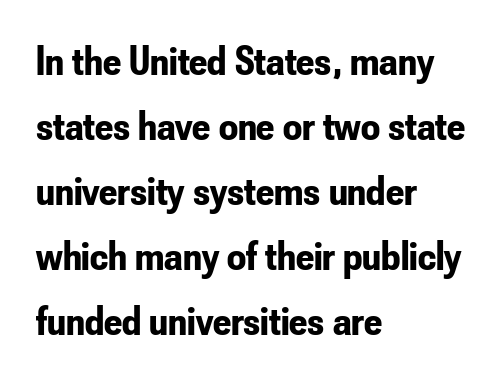
The vertical gap from one line to the next is medium. The passage shown is typed in a proportional face where columns would drift. Caption: standard tracking, unaltered. Check where the strokes stop: nothing finishes them off — pure sans. Check under the words: just untouched page.
